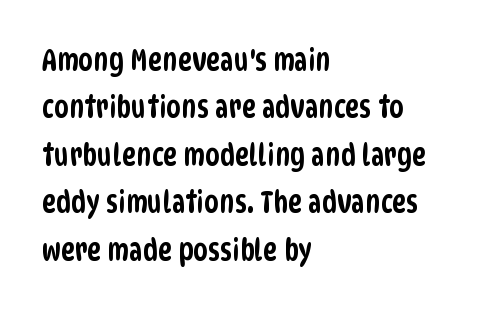
Q: Is the typeface a serif or a sans-serif typeface? A: Sans-serif.
Q: Is the text underlined? A: No.
Q: How is the paragraph aligned? A: Left-aligned.
Q: Is the spacing between letters normal or unusually wide? A: Normal.
Q: Is the spacing between lines tight, normal or loose? A: Normal.
Q: Width (condensed, normal, or wide)? A: Condensed.
Q: Stroke contrast? A: Low.
Q: x-height? A: Large.
Q: Monospaced? A: No.
